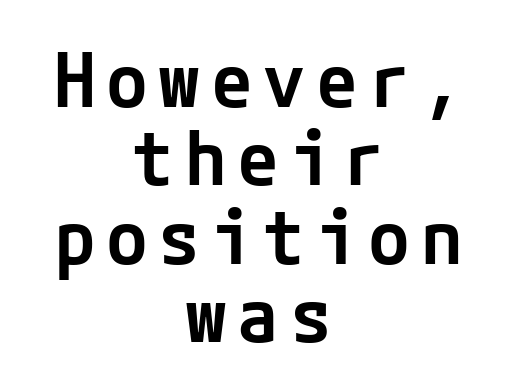
{"serif": "no", "italic": "no", "bold": "semi", "weight": "semibold", "width": "normal", "stroke_contrast": "low", "x_height": "medium", "underline": "no", "align": "center", "line_spacing": "tight", "line_spacing_ratio": 1.03, "glyph_px": 76}
